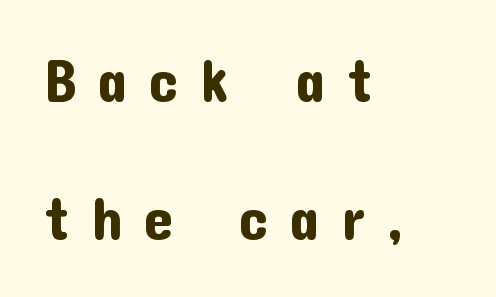
{"serif": "no", "italic": "no", "width": "normal", "stroke_contrast": "low", "x_height": "medium", "monospaced": "no", "underline": "no", "align": "left", "line_spacing": "loose", "line_spacing_ratio": 2.34, "letter_spacing": "wide", "letter_spacing_em": 0.36, "glyph_px": 59}
